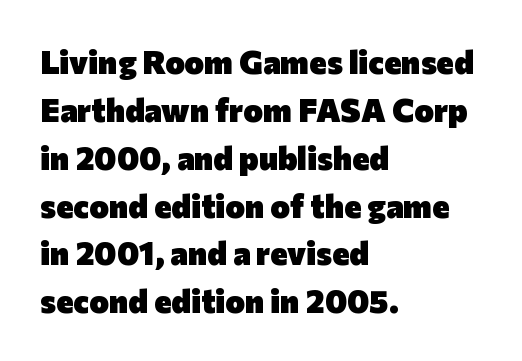
The sample has been set heavy, in full bold. The passage shown has conventional tracking throughout. Here the designer chose a conventional face with non-uniform glyph widths. Reading down the column, the eye jumps a familiar distance to each next line. Quick note: underline off.
